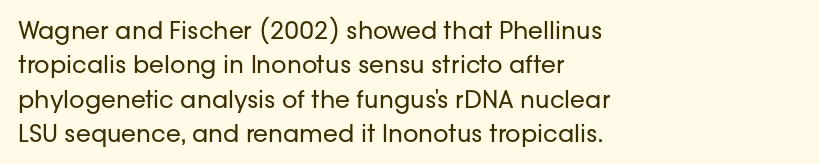
Q: Is the text bold? A: No.
Q: Is the text italic (slanted)? A: No, it is upright.
Q: Is the text underlined? A: No.
Q: How is the paragraph aligned? A: Left-aligned.
Q: Is the spacing between letters normal or unusually wide? A: Normal.
Q: Is the spacing between lines tight, normal or loose? A: Normal.
